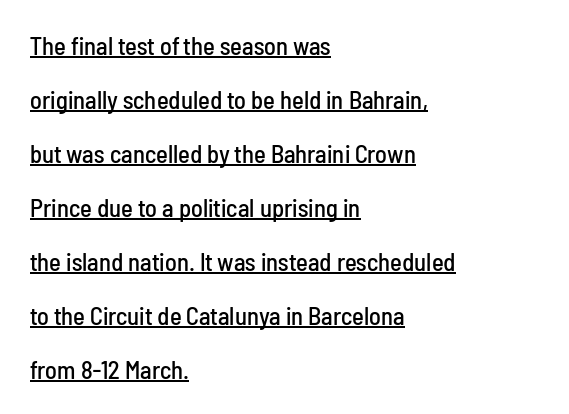
The image shows 25 px text type, upright; set left-aligned, loose line spacing (2.16x), normal letter spacing, underlined.
